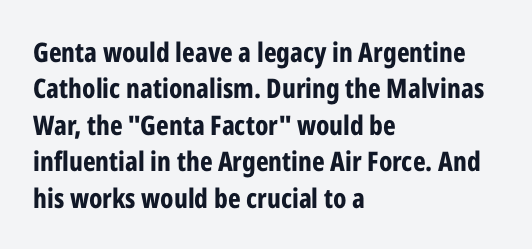
Q: Is the text bold? A: Yes.
Q: Is the text italic (slanted)? A: No, it is upright.
Q: Is the text underlined? A: No.
Q: How is the paragraph aligned? A: Left-aligned.
Q: Is the spacing between letters normal or unusually wide? A: Normal.
Q: Is the spacing between lines tight, normal or loose? A: Normal.
